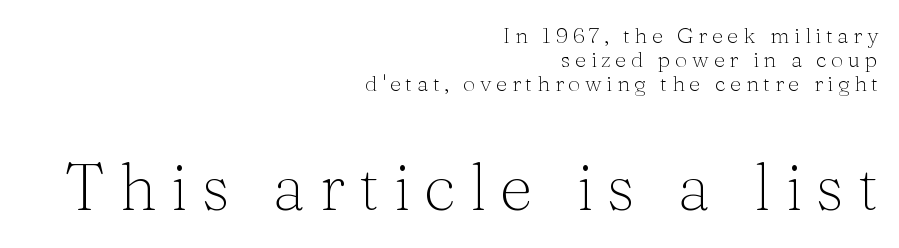
{"serif": "yes", "italic": "no", "bold": "no", "weight": "light", "width": "normal", "stroke_contrast": "medium", "x_height": "medium", "monospaced": "no", "underline": "no", "align": "right", "line_spacing": "tight", "line_spacing_ratio": 1.1, "letter_spacing": "wide", "letter_spacing_em": 0.21, "larger_block": "second", "size_ratio": 2.95, "glyph_px": 65}
